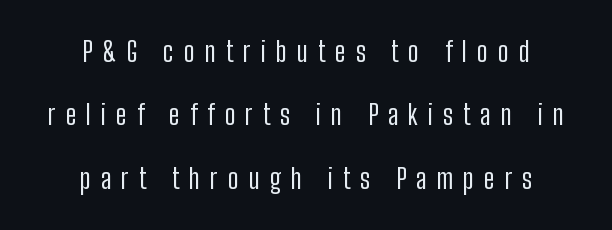
Q: Is the text bold? A: No.
Q: Is the text italic (slanted)? A: No, it is upright.
Q: Is the text underlined? A: No.
Q: How is the paragraph aligned? A: Centered.
Q: Is the spacing between letters normal or unusually wide? A: Unusually wide.
Q: Is the spacing between lines tight, normal or loose? A: Loose.
